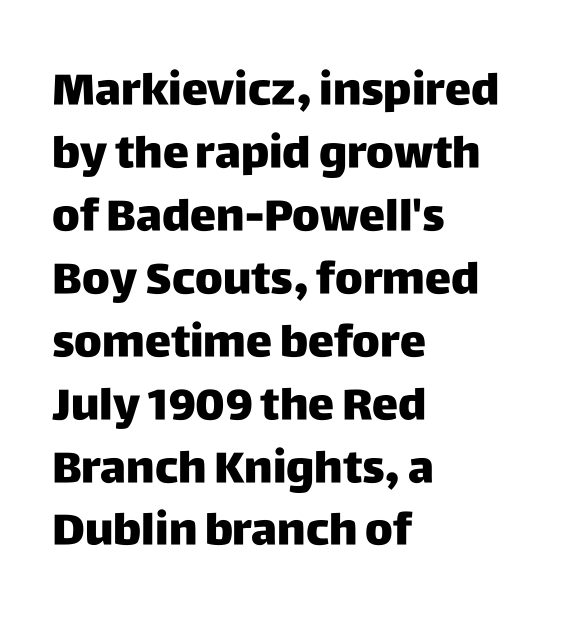
The gap between lines stays unmarked. No extra tracking has been applied to these lines. Here the designer chose a conventional face with non-uniform glyph widths. Posture: vertical. A full-strength bold gives these letters their thick strokes.
